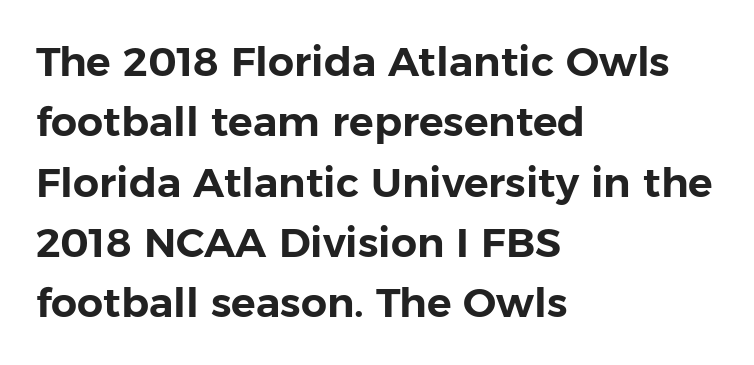
{"serif": "no", "italic": "no", "width": "normal", "stroke_contrast": "low", "x_height": "medium", "monospaced": "no", "underline": "no", "align": "left", "line_spacing": "normal", "line_spacing_ratio": 1.47, "letter_spacing": "normal", "letter_spacing_em": 0.0, "glyph_px": 41}
